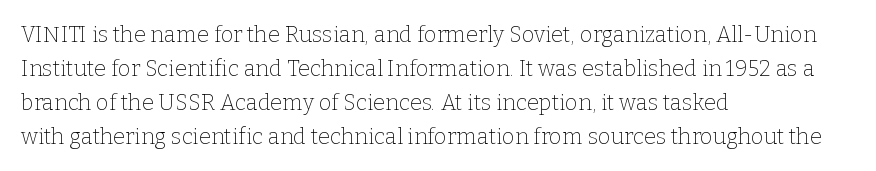
Q: Is the text bold? A: No.
Q: Is the text italic (slanted)? A: No, it is upright.
Q: Is the text underlined? A: No.
Q: How is the paragraph aligned? A: Left-aligned.
Q: Is the spacing between letters normal or unusually wide? A: Normal.
Q: Is the spacing between lines tight, normal or loose? A: Normal.
